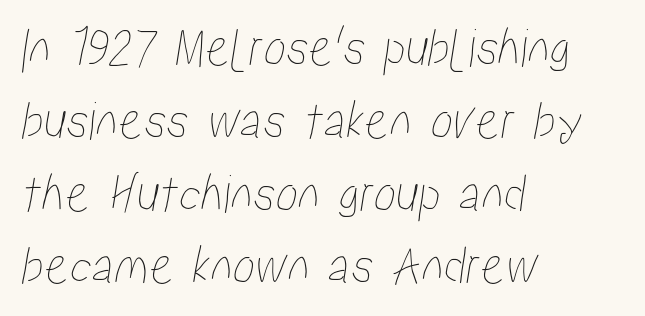
The image shows 56 px condensed type; set left-aligned, normal line spacing (1.3x), normal letter spacing, not underlined; low stroke contrast and a medium x-height.
